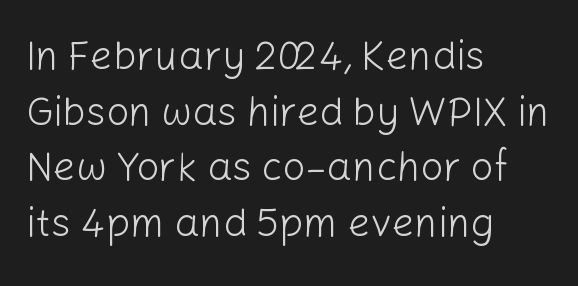
The image shows 40 px light sans-serif type, upright; set left-aligned, normal line spacing (1.39x), normal letter spacing, not underlined; low stroke contrast and a medium x-height.
